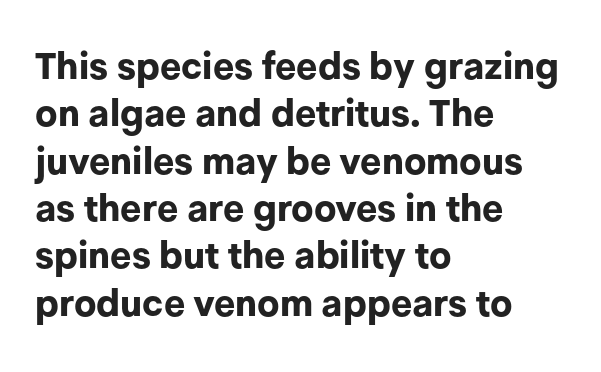
{"serif": "no", "italic": "no", "bold": "yes", "weight": "bold", "width": "normal", "stroke_contrast": "low", "x_height": "medium", "monospaced": "no", "underline": "no", "align": "left", "line_spacing": "normal", "line_spacing_ratio": 1.28, "letter_spacing": "normal", "letter_spacing_em": 0.0, "glyph_px": 37}
